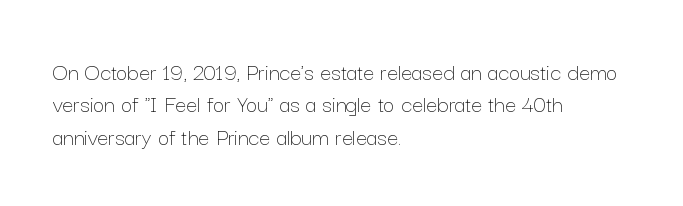
{"italic": "no", "bold": "no", "underline": "no", "align": "left", "line_spacing": "normal", "line_spacing_ratio": 1.3, "letter_spacing": "normal", "letter_spacing_em": 0.0, "glyph_px": 25}
